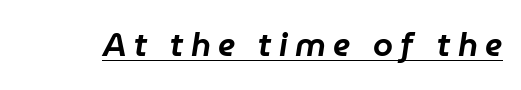
{"italic": "yes", "lean": "right", "slant_degrees": 9, "width": "normal", "stroke_contrast": "low", "x_height": "medium", "monospaced": "no", "underline": "yes", "letter_spacing": "wide", "letter_spacing_em": 0.23, "glyph_px": 32}
